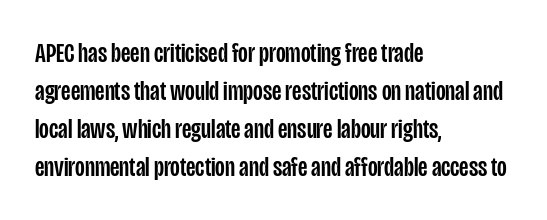
Grotesque or geometric, the face here clearly has no serifs. Note the varied advance widths — an 'i' is clearly narrower than an 'm'. Descenders are the only things crossing below the line. Whoever set this chose a conventional vertical rhythm.
